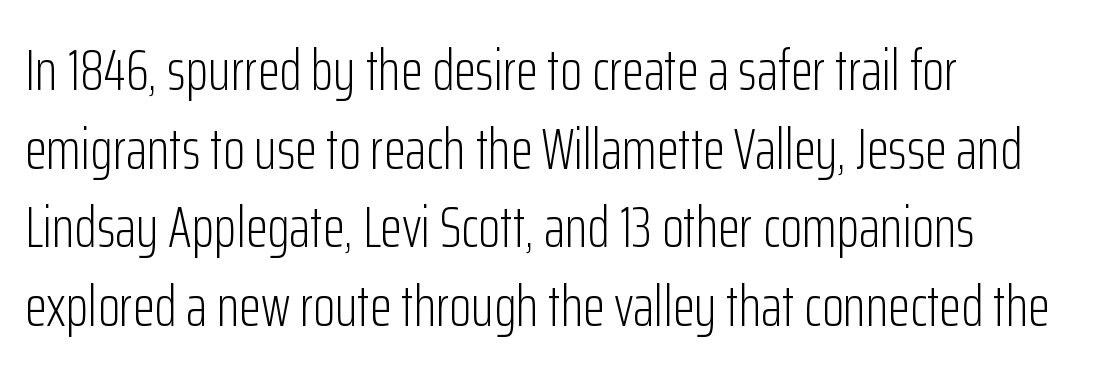
Q: Is the text bold? A: No.
Q: Is the text italic (slanted)? A: No, it is upright.
Q: Is the typeface a serif or a sans-serif typeface? A: Sans-serif.
Q: Is the text underlined? A: No.
Q: How is the paragraph aligned? A: Left-aligned.
Q: Is the spacing between letters normal or unusually wide? A: Normal.
Q: Is the spacing between lines tight, normal or loose? A: Normal.
Q: Width (condensed, normal, or wide)? A: Condensed.
Q: Stroke contrast? A: Low.
Q: x-height? A: Medium.
Q: Monospaced? A: No.
